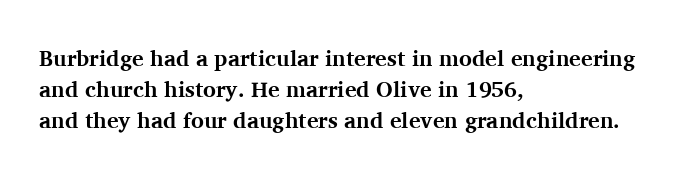
{"italic": "no", "bold": "yes", "underline": "no", "align": "left", "line_spacing": "normal", "line_spacing_ratio": 1.42, "letter_spacing": "normal", "letter_spacing_em": 0.0, "glyph_px": 22}
